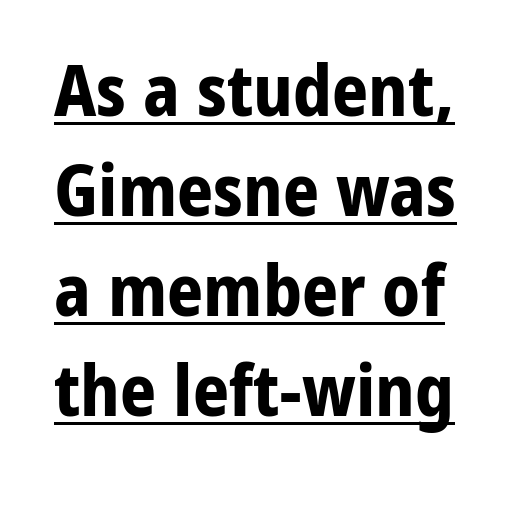
The image shows 71 px bold sans-serif type, upright; set normal line spacing (1.41x), normal letter spacing, underlined; low stroke contrast and a medium x-height.
